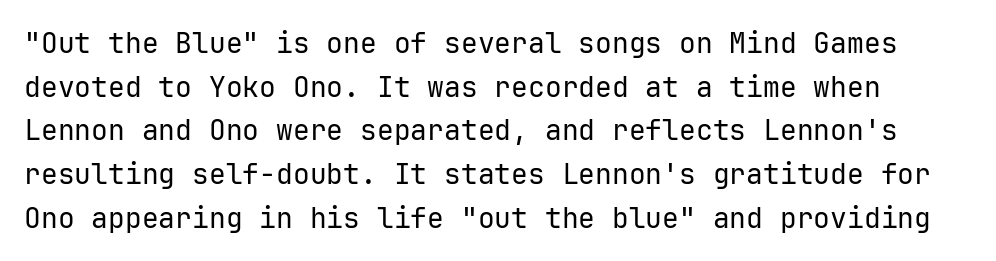
Q: Is the text bold? A: No.
Q: Is the text italic (slanted)? A: No, it is upright.
Q: Is the typeface a serif or a sans-serif typeface? A: Sans-serif.
Q: Is the text underlined? A: No.
Q: Is the spacing between letters normal or unusually wide? A: Normal.
Q: Is the spacing between lines tight, normal or loose? A: Normal.
Q: Width (condensed, normal, or wide)? A: Normal.
Q: Stroke contrast? A: Low.
Q: x-height? A: Medium.
Q: Monospaced? A: Yes.
